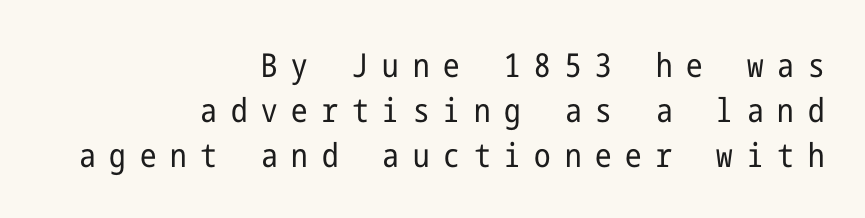
The image shows 33 px regular-weight, condensed sans-serif type, upright; set right-aligned, normal line spacing (1.36x), unusually wide letter spacing (+0.42 em), not underlined; low stroke contrast and a medium x-height.
